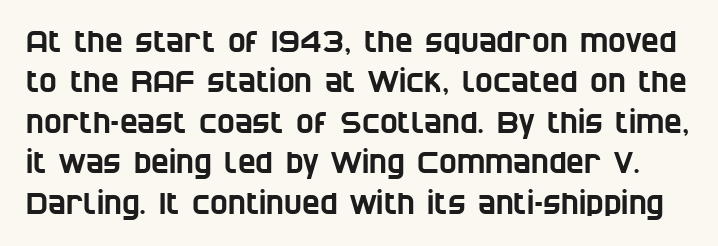
The image shows 30 px condensed sans-serif type; set normal line spacing (1.35x), normal letter spacing, not underlined; low stroke contrast and a large x-height.
